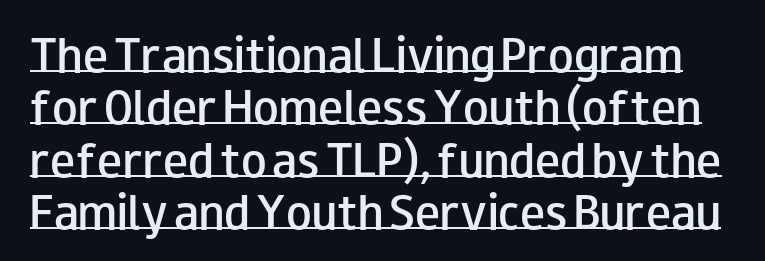
The image shows 42 px semibold, wide sans-serif type, upright; set normal line spacing (1.25x), normal letter spacing, underlined; low stroke contrast and a small x-height.
